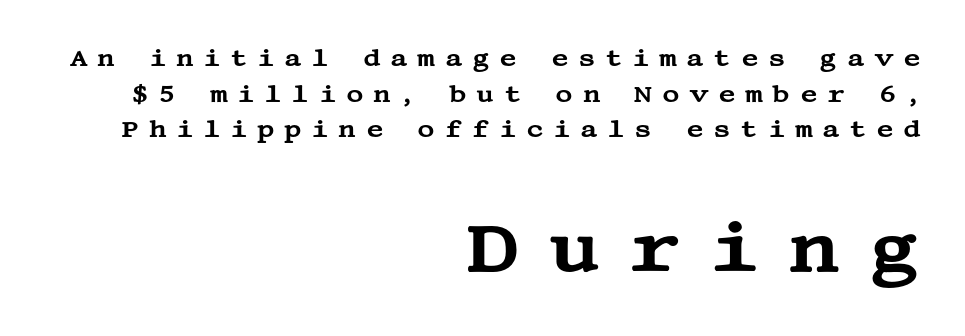
Q: Is the text italic (slanted)? A: No, it is upright.
Q: Is the typeface a serif or a sans-serif typeface? A: Serif.
Q: Is the text underlined? A: No.
Q: How is the paragraph aligned? A: Right-aligned.
Q: Is the spacing between letters normal or unusually wide? A: Unusually wide.
Q: Is the spacing between lines tight, normal or loose? A: Normal.
Q: Which block of text is set in a larger size, the first (top) or the second (bottom)? A: The second (bottom) one.
Q: Width (condensed, normal, or wide)? A: Wide.
Q: Stroke contrast? A: Medium.
Q: x-height? A: Large.
